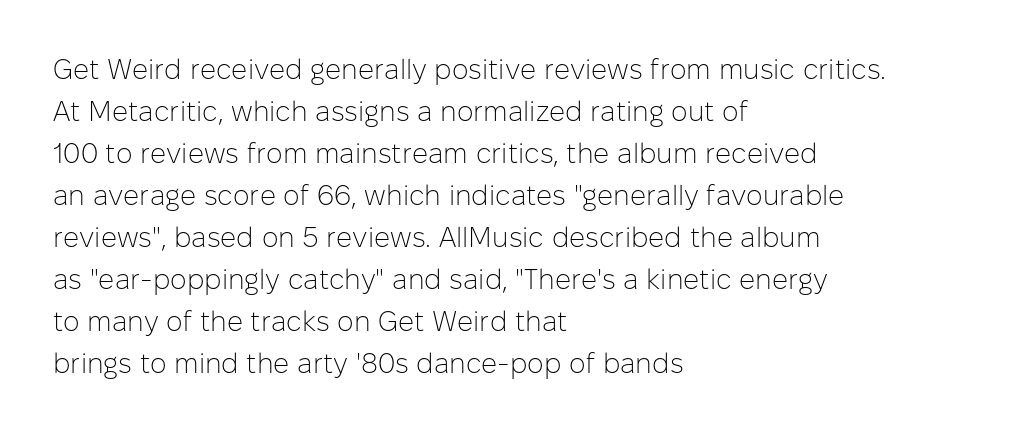
{"serif": "no", "italic": "no", "bold": "no", "weight": "light", "width": "normal", "stroke_contrast": "low", "x_height": "medium", "monospaced": "no", "underline": "no", "align": "left", "line_spacing": "normal", "line_spacing_ratio": 1.5, "letter_spacing": "normal", "letter_spacing_em": 0.0, "glyph_px": 28}
